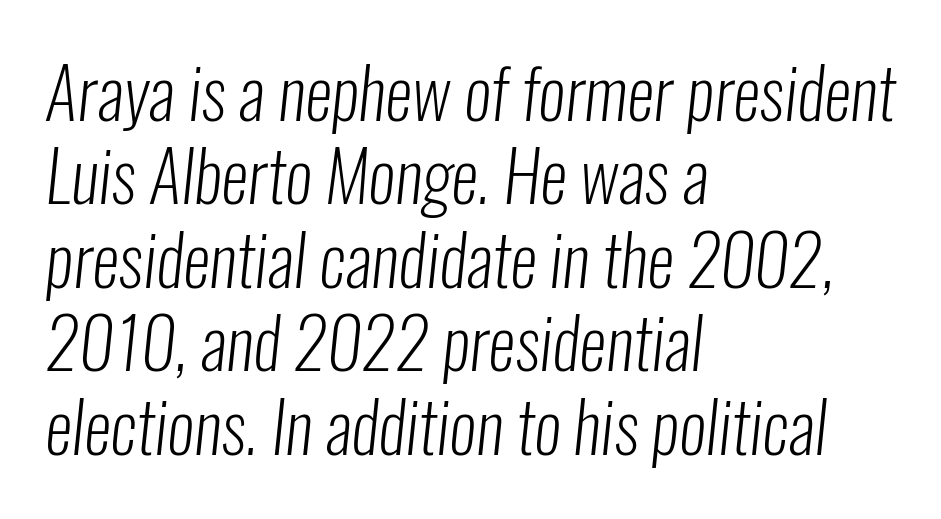
The image shows 69 px light, condensed sans-serif type; set left-aligned, line spacing 1.21x, normal letter spacing, not underlined; low stroke contrast and a medium x-height.
